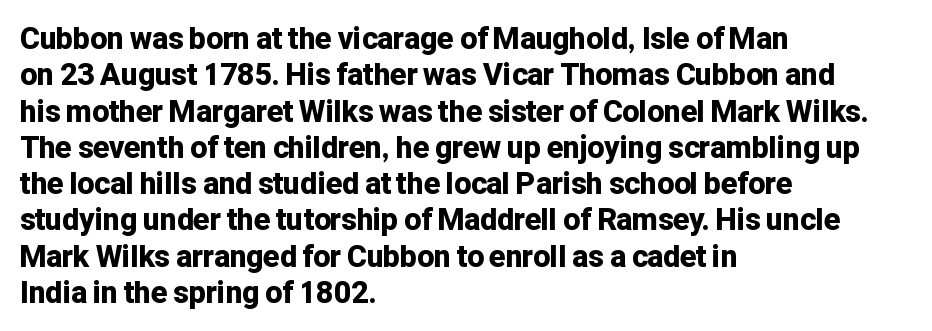
The image shows 30 px bold sans-serif type, upright; set left-aligned, line spacing 1.21x, normal letter spacing, not underlined; low stroke contrast and a medium x-height.
